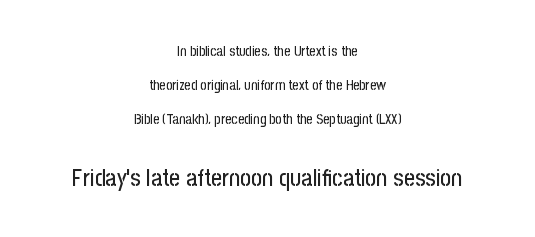
Q: Is the text italic (slanted)? A: No, it is upright.
Q: Is the text underlined? A: No.
Q: How is the paragraph aligned? A: Centered.
Q: Is the spacing between letters normal or unusually wide? A: Normal.
Q: Is the spacing between lines tight, normal or loose? A: Loose.
Q: Which block of text is set in a larger size, the first (top) or the second (bottom)? A: The second (bottom) one.
